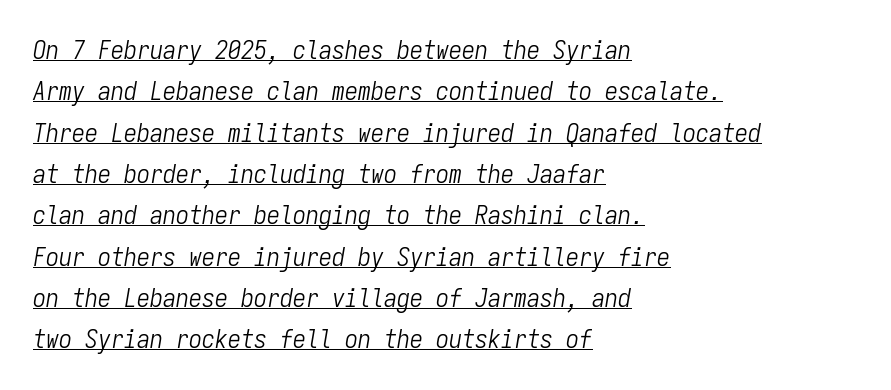
The image shows 26 px text type, italic (leaning right); set left-aligned, normal line spacing (1.59x), normal letter spacing, underlined.
